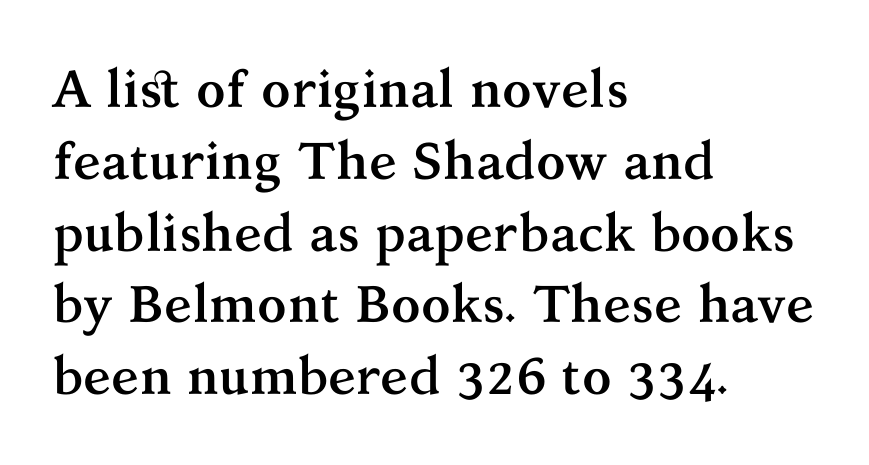
The image shows 52 px semibold serif type, upright; set left-aligned, normal line spacing (1.38x), normal letter spacing, not underlined; medium stroke contrast and a medium x-height.
